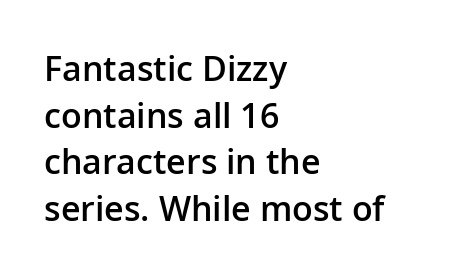
Q: Is the text bold? A: Semi-bold.
Q: Is the text italic (slanted)? A: No, it is upright.
Q: Is the typeface a serif or a sans-serif typeface? A: Sans-serif.
Q: Is the text underlined? A: No.
Q: How is the paragraph aligned? A: Left-aligned.
Q: Is the spacing between letters normal or unusually wide? A: Normal.
Q: Is the spacing between lines tight, normal or loose? A: Normal.
Q: Width (condensed, normal, or wide)? A: Normal.
Q: Stroke contrast? A: Low.
Q: x-height? A: Medium.
Q: Monospaced? A: No.
